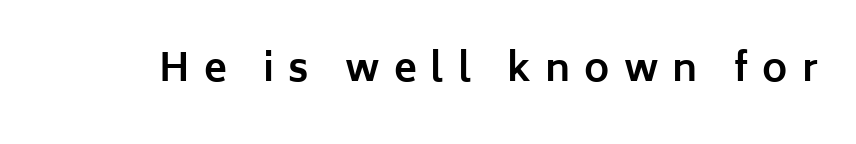
The image shows 38 px bold sans-serif type, upright; set unusually wide letter spacing (+0.37 em), not underlined; low stroke contrast and a medium x-height.
